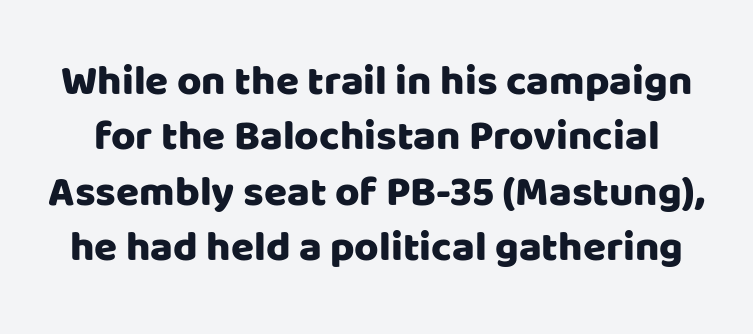
Think of a printed novel: that variable character pitch is what you see here. Beneath every word, the page is bare. This sample uses plain, unmodified letter spacing. The specimen reads as upright at a glance. The characters display no serif detailing; their extremities are plain. Interline gaps are of average width in this sample.
